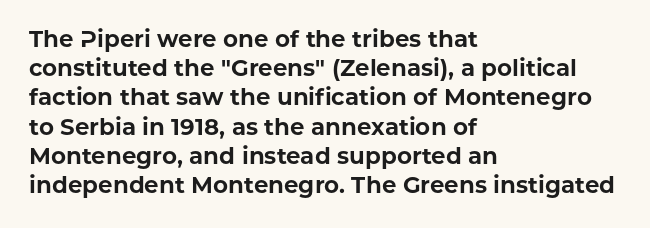
{"italic": "no", "bold": "yes", "underline": "no", "align": "left", "line_spacing": "normal", "line_spacing_ratio": 1.27, "letter_spacing": "normal", "letter_spacing_em": 0.0, "glyph_px": 23}
